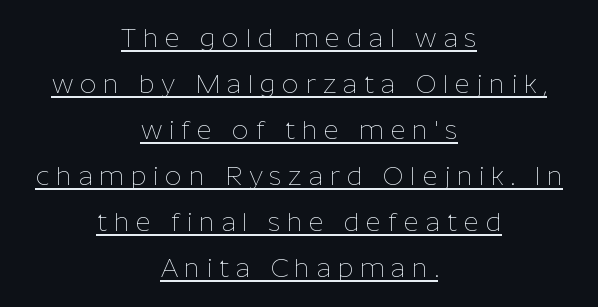
The cut favours lightness, reaching ordinary text weight at its darkest. The compositor balanced each line on the midline. If you drew a line through each stem, it would be perfectly vertical. Somebody hit Ctrl+U on this one — the words are underlined. This sample uses expanded letter spacing, leaving extra air between glyphs.
